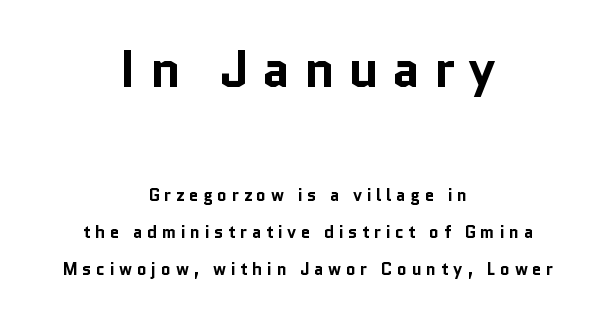
The image shows 51 px bold sans-serif type, upright; set centered, loose line spacing (2.15x), unusually wide letter spacing (+0.27 em), not underlined; the first (top) block is 3.0x larger; low stroke contrast and a medium x-height.
